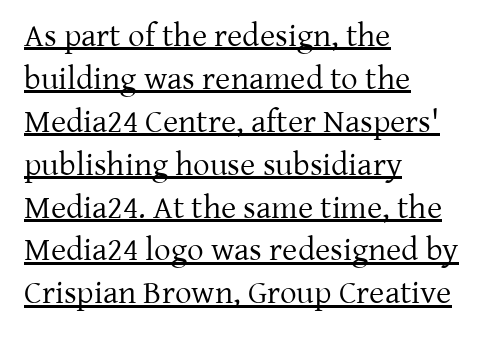
Q: Is the text bold? A: No.
Q: Is the text italic (slanted)? A: No, it is upright.
Q: Is the typeface a serif or a sans-serif typeface? A: Serif.
Q: Is the text underlined? A: Yes.
Q: How is the paragraph aligned? A: Left-aligned.
Q: Is the spacing between letters normal or unusually wide? A: Normal.
Q: Is the spacing between lines tight, normal or loose? A: Normal.
Q: Width (condensed, normal, or wide)? A: Normal.
Q: Stroke contrast? A: Low.
Q: x-height? A: Medium.
Q: Monospaced? A: No.
